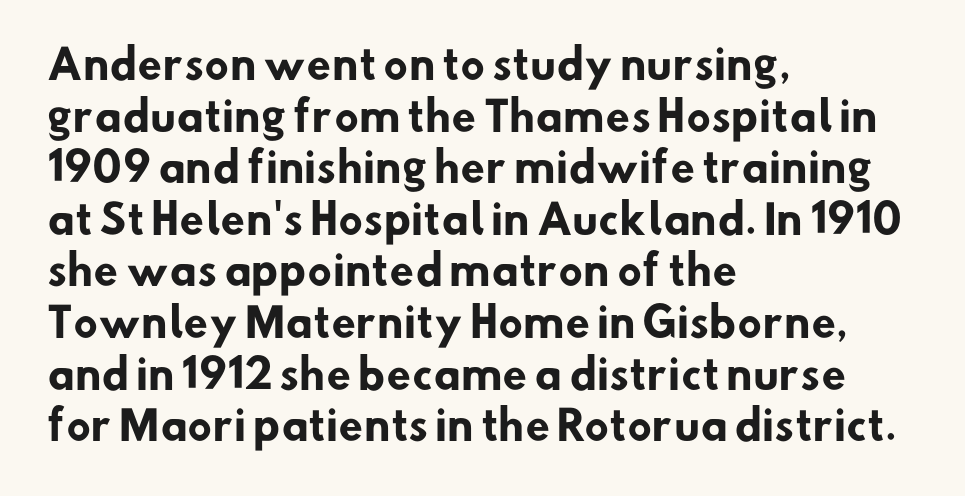
The image shows 40 px heavy sans-serif type; set left-aligned, normal line spacing (1.29x), normal letter spacing, not underlined; low stroke contrast and a small x-height.
